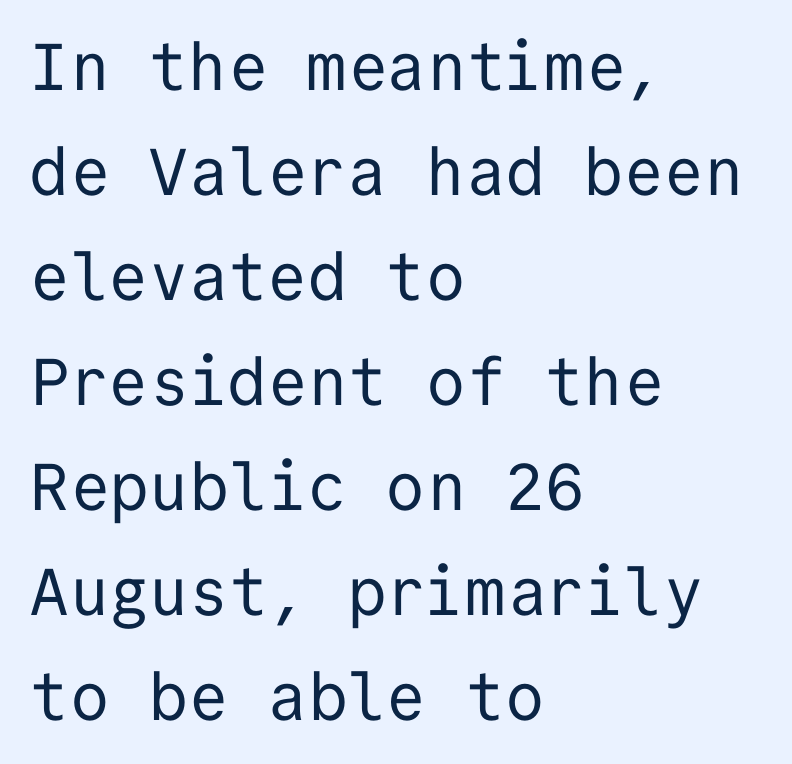
{"serif": "no", "italic": "no", "bold": "no", "weight": "regular", "width": "normal", "stroke_contrast": "low", "x_height": "medium", "monospaced": "yes", "underline": "no", "align": "left", "line_spacing": "normal", "line_spacing_ratio": 1.59, "letter_spacing": "normal", "letter_spacing_em": 0.0, "glyph_px": 66}
